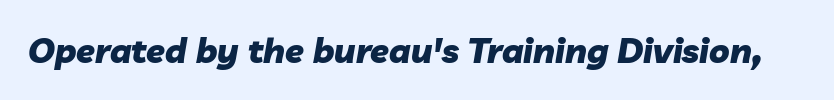
The image shows 34 px heavy type, italic (leaning right); set normal letter spacing, not underlined; low stroke contrast and a medium x-height.
